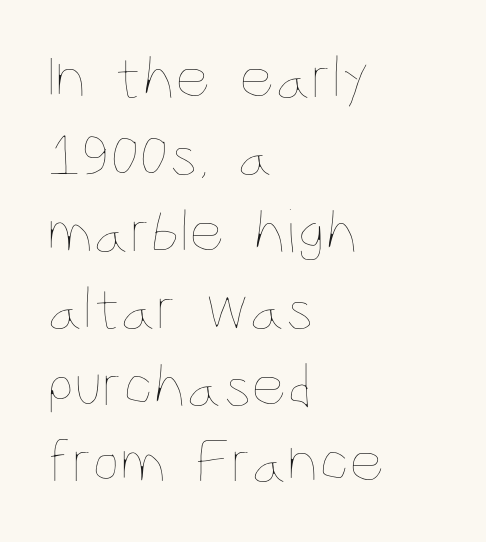
The image shows 62 px thin, condensed type, upright; set left-aligned, line spacing 1.24x, normal letter spacing, not underlined; low stroke contrast and a large x-height.
